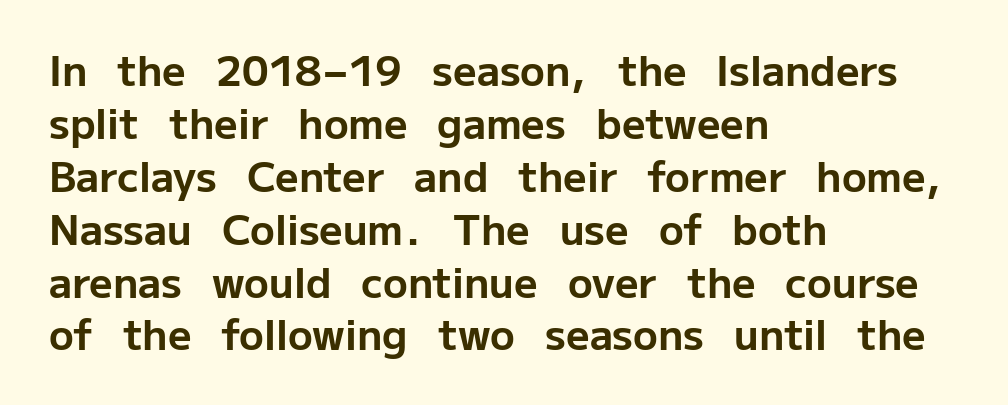
Q: Is the text bold? A: Yes.
Q: Is the text italic (slanted)? A: No, it is upright.
Q: Is the typeface a serif or a sans-serif typeface? A: Sans-serif.
Q: Is the text underlined? A: No.
Q: How is the paragraph aligned? A: Left-aligned.
Q: Is the spacing between letters normal or unusually wide? A: Normal.
Q: Is the spacing between lines tight, normal or loose? A: Normal.
Q: Width (condensed, normal, or wide)? A: Normal.
Q: Stroke contrast? A: Low.
Q: x-height? A: Medium.
Q: Monospaced? A: No.
